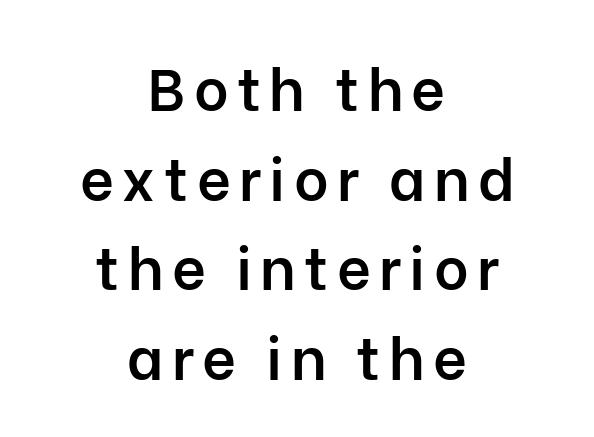
{"serif": "no", "italic": "no", "bold": "semi", "weight": "semibold", "width": "normal", "stroke_contrast": "low", "x_height": "medium", "monospaced": "no", "underline": "no", "align": "center", "line_spacing": "normal", "line_spacing_ratio": 1.52, "glyph_px": 59}
